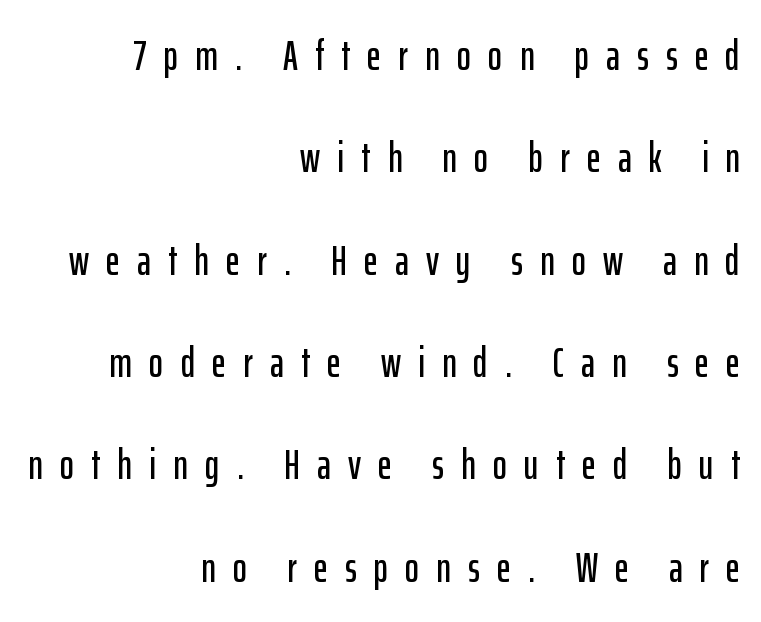
Widely set lines give the paragraph a tall, airy silhouette. The tracking jumps out immediately: characters are airy and widely separated. These lines were composed using upright roman letters. Letterform terminals end flat and unadorned throughout the passage. Beneath every word, the page is bare. This rendering uses right alignment, leaving the left contour irregular.
